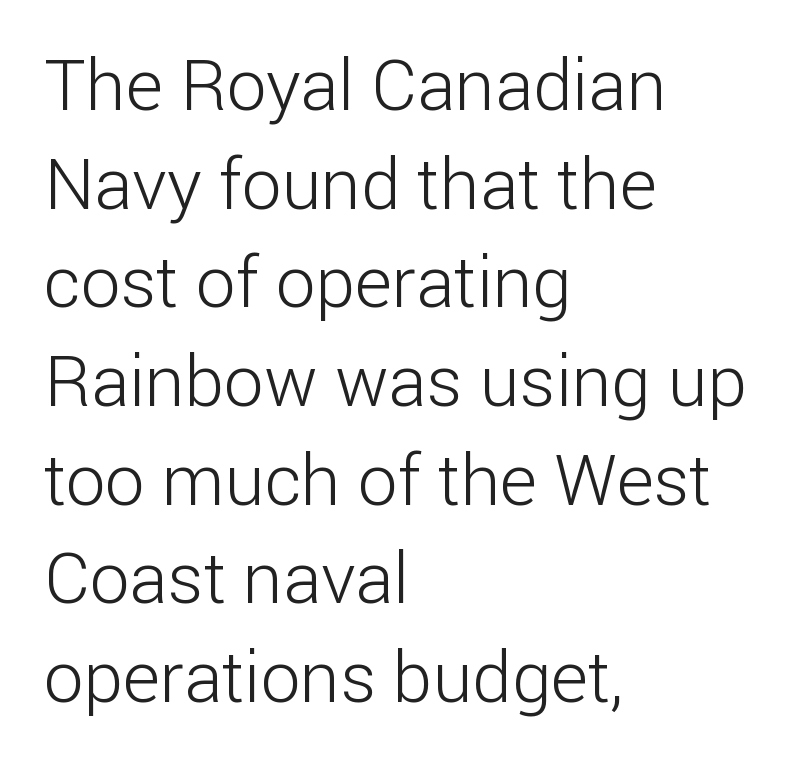
The image shows 71 px light sans-serif type, upright; set left-aligned, normal line spacing (1.39x), normal letter spacing, not underlined; low stroke contrast and a medium x-height.
